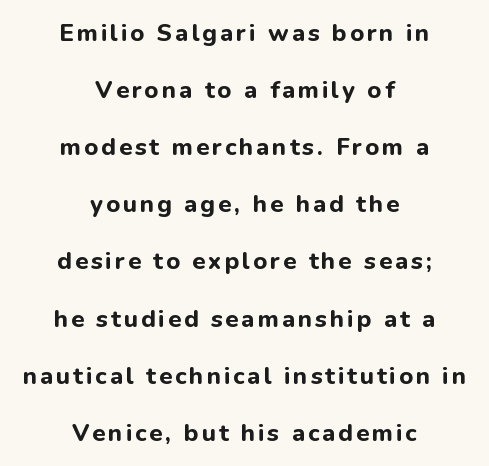
{"italic": "no", "bold": "yes", "underline": "no", "align": "center", "line_spacing": "loose", "line_spacing_ratio": 2.38, "glyph_px": 24}
